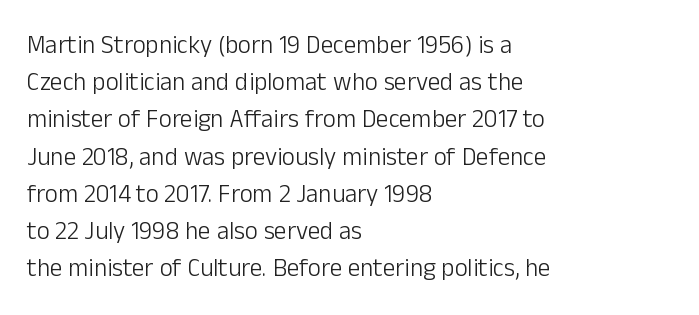
Each new line begins a customary step beneath the previous one. In CSS terms this would be text-align: left. Every character sits straight up, as roman type does. Inter-character spacing is left at the font's built-in metrics.
